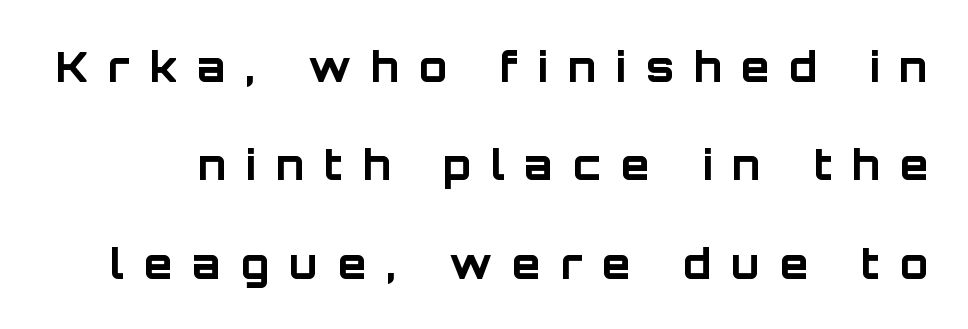
Examine the stroke ends and you'll find no serifs. Descenders are the only things crossing below the line. Horizontal bands of white between lines are thick stripes. Look at the tracking — it's clearly loosened, letters drifting apart. Stroke thickness is high; the sample reads as a true bold.
